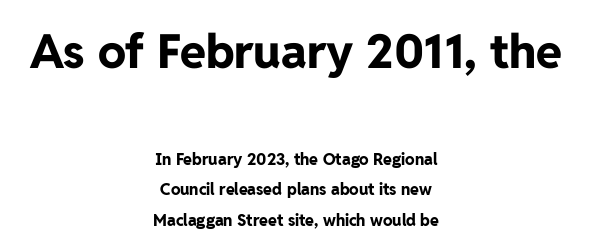
Q: Is the text bold? A: Yes.
Q: Is the text italic (slanted)? A: No, it is upright.
Q: Is the typeface a serif or a sans-serif typeface? A: Sans-serif.
Q: Is the text underlined? A: No.
Q: How is the paragraph aligned? A: Centered.
Q: Is the spacing between letters normal or unusually wide? A: Normal.
Q: Is the spacing between lines tight, normal or loose? A: Loose.
Q: Which block of text is set in a larger size, the first (top) or the second (bottom)? A: The first (top) one.
Q: Width (condensed, normal, or wide)? A: Normal.
Q: Stroke contrast? A: Low.
Q: x-height? A: Medium.
Q: Monospaced? A: No.
